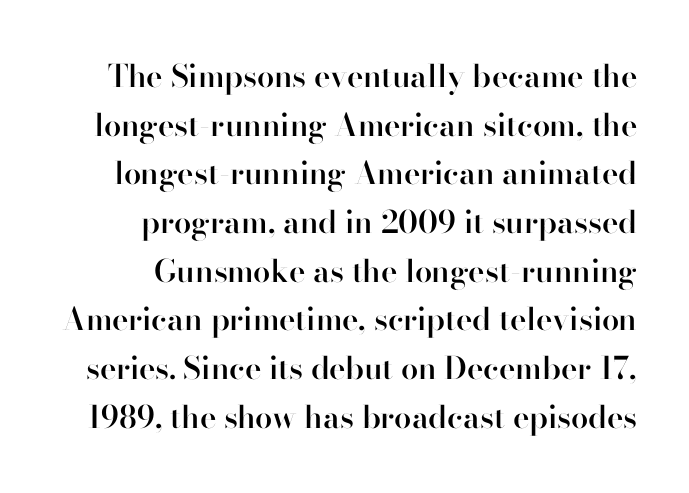
Leading: standard. Descenders hang freely into open space. Vertical strokes here are truly vertical. Each word holds together tightly as a unit, with standard inter-letter gaps. Horizontal alignment here is rightward, an uncommon choice for prose. The letters advance in unequal steps, a hallmark of proportional type.
